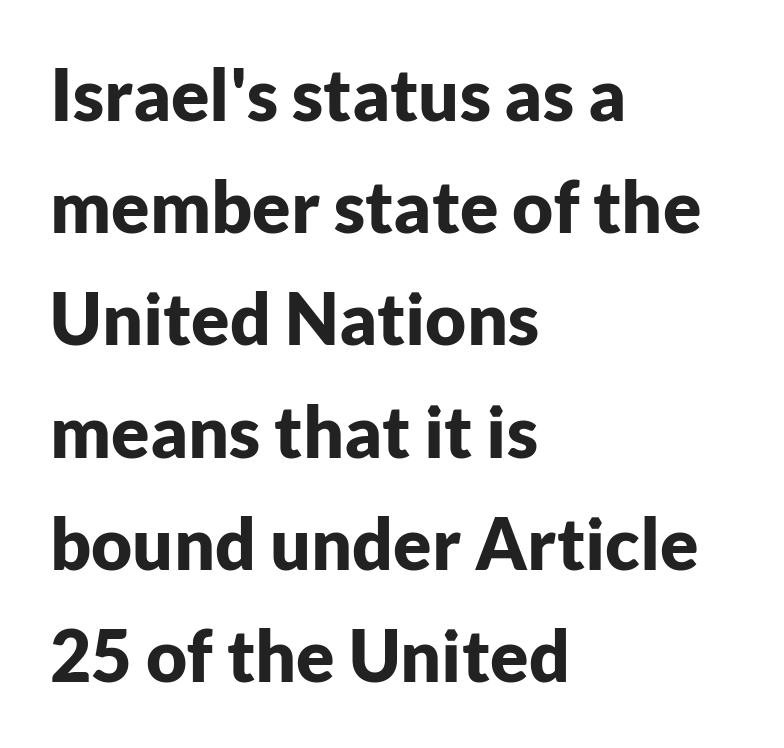
{"serif": "no", "italic": "no", "bold": "yes", "weight": "bold", "width": "normal", "stroke_contrast": "low", "x_height": "medium", "monospaced": "no", "underline": "no", "align": "left", "line_spacing": "normal", "line_spacing_ratio": 1.58, "letter_spacing": "normal", "letter_spacing_em": 0.0, "glyph_px": 71}
